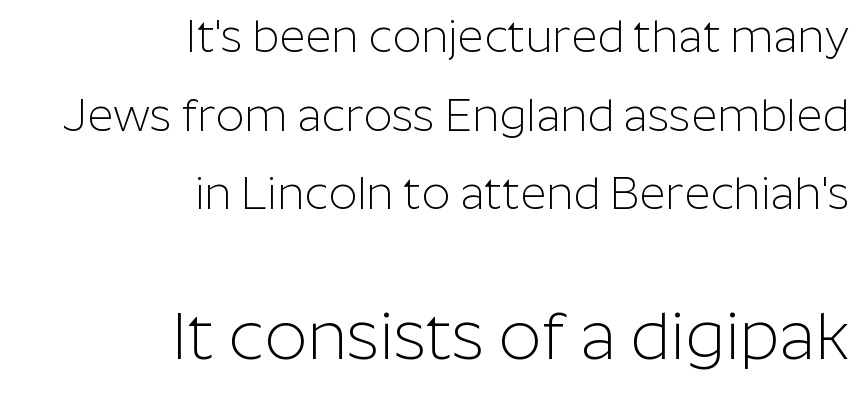
The image shows 67 px light sans-serif type, upright; set right-aligned, line spacing 1.75x, normal letter spacing, not underlined; the second (bottom) block is 1.49x larger; low stroke contrast and a medium x-height.
